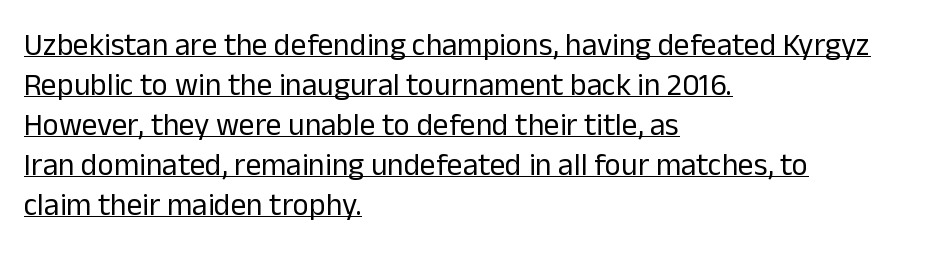
The image shows 31 px regular-weight sans-serif type, upright; set left-aligned, normal line spacing (1.29x), normal letter spacing, underlined; low stroke contrast and a medium x-height.
